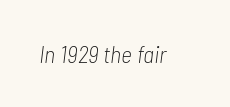
Q: Is the text bold? A: No.
Q: Is the text italic (slanted)? A: Yes, it leans right by about 7 degrees.
Q: Is the text underlined? A: No.
Q: Is the spacing between letters normal or unusually wide? A: Normal.
